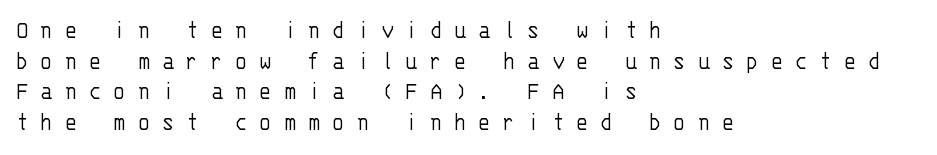
The image shows 26 px text type, upright; set left-aligned, line spacing 1.18x, unusually wide letter spacing (+0.45 em), not underlined.
